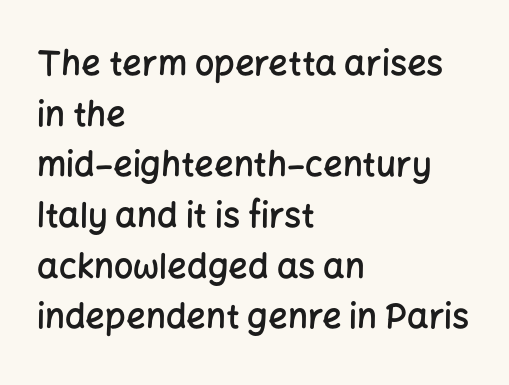
The image shows 34 px semibold sans-serif type, upright; set left-aligned, normal line spacing (1.49x), normal letter spacing, not underlined; low stroke contrast and a medium x-height.
